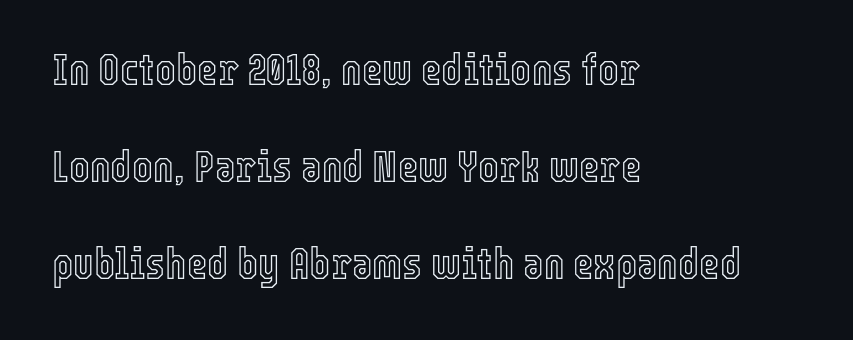
{"italic": "no", "width": "condensed", "x_height": "medium", "monospaced": "no", "underline": "no", "align": "left", "line_spacing": "loose", "line_spacing_ratio": 2.2, "letter_spacing": "normal", "letter_spacing_em": 0.0, "glyph_px": 44}
